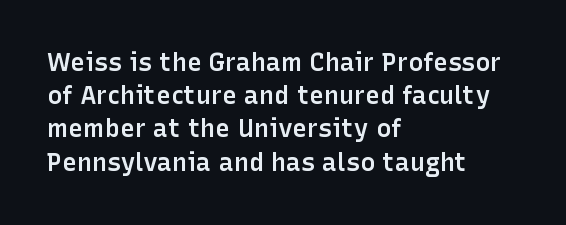
{"italic": "no", "bold": "semi", "underline": "no", "align": "left", "line_spacing": "normal", "line_spacing_ratio": 1.33, "letter_spacing": "normal", "letter_spacing_em": 0.0, "glyph_px": 25}
